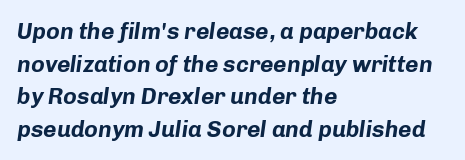
{"italic": "yes", "lean": "right", "slant_degrees": 8, "bold": "yes", "underline": "no", "align": "left", "line_spacing": "normal", "line_spacing_ratio": 1.42, "letter_spacing": "normal", "letter_spacing_em": 0.0, "glyph_px": 23}
